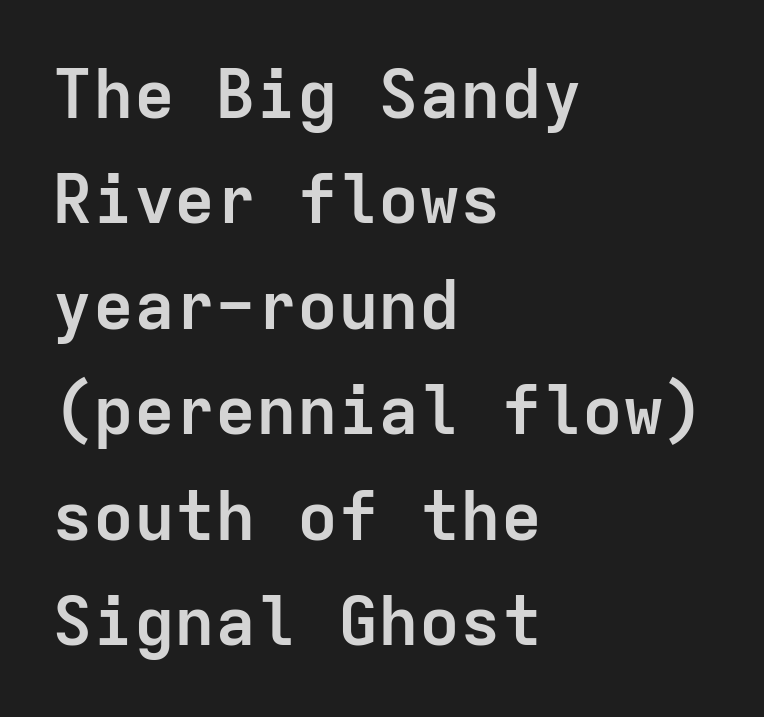
The image shows 68 px semibold sans-serif type, upright, monospaced; set left-aligned, normal line spacing (1.55x), normal letter spacing, not underlined; low stroke contrast and a medium x-height.
